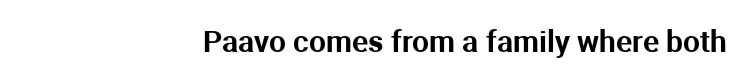
Where is the straight margin? On the right. Quick note: underline off. Characters follow at the spacing the type designer built in. Type style note: lacks serifs. Does the lettering tilt? It doesn't — this is upright.
